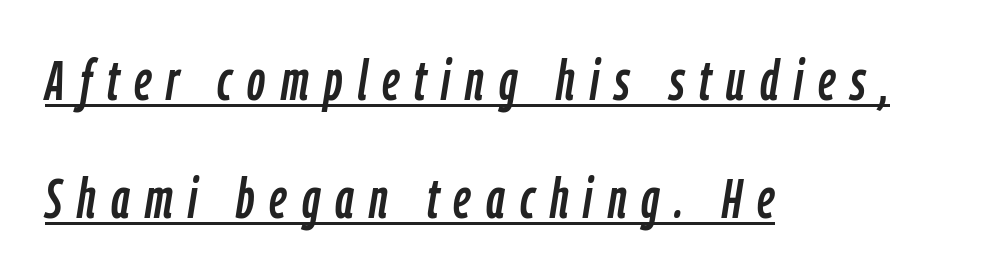
Q: Is the text italic (slanted)? A: Yes, it leans right by about 9 degrees.
Q: Is the text underlined? A: Yes.
Q: How is the paragraph aligned? A: Left-aligned.
Q: Is the spacing between letters normal or unusually wide? A: Unusually wide.
Q: Is the spacing between lines tight, normal or loose? A: Loose.
Q: Width (condensed, normal, or wide)? A: Condensed.
Q: Stroke contrast? A: Low.
Q: x-height? A: Medium.
Q: Monospaced? A: No.
